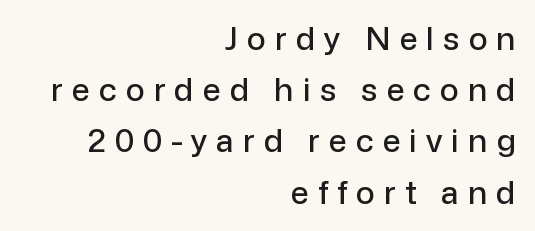
Q: Is the text italic (slanted)? A: No, it is upright.
Q: Is the typeface a serif or a sans-serif typeface? A: Sans-serif.
Q: Is the text underlined? A: No.
Q: How is the paragraph aligned? A: Right-aligned.
Q: Is the spacing between letters normal or unusually wide? A: Unusually wide.
Q: Is the spacing between lines tight, normal or loose? A: Normal.
Q: Width (condensed, normal, or wide)? A: Normal.
Q: Stroke contrast? A: Low.
Q: x-height? A: Medium.
Q: Monospaced? A: No.
